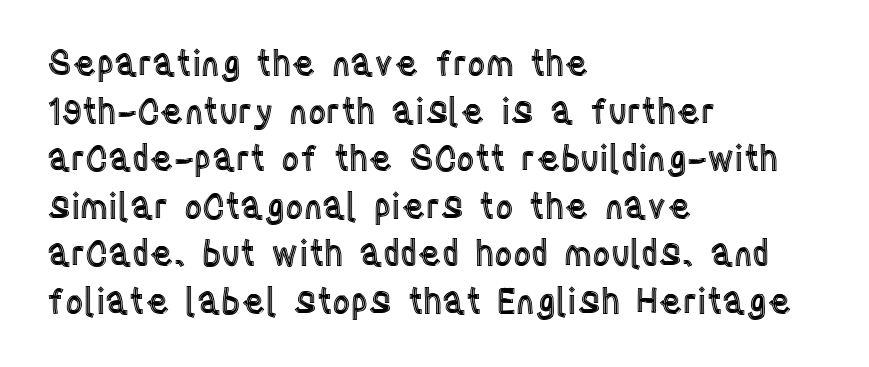
The image shows 35 px condensed type, upright; set left-aligned, normal line spacing (1.36x), normal letter spacing, not underlined; a large x-height.
